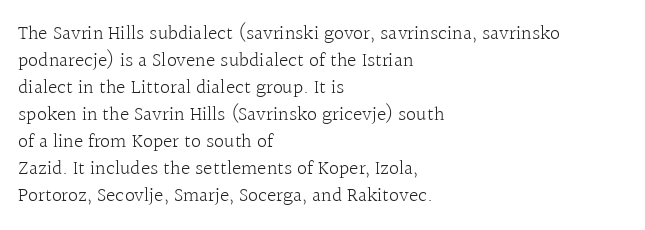
Q: Is the text bold? A: No.
Q: Is the text italic (slanted)? A: No, it is upright.
Q: Is the text underlined? A: No.
Q: How is the paragraph aligned? A: Left-aligned.
Q: Is the spacing between letters normal or unusually wide? A: Normal.
Q: Is the spacing between lines tight, normal or loose? A: Normal.
